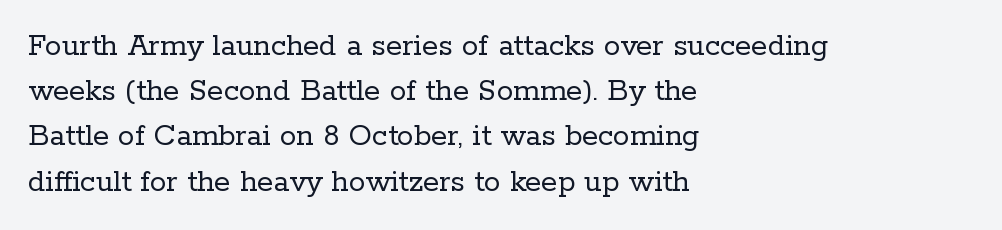
{"serif": "yes", "italic": "no", "bold": "no", "weight": "regular", "width": "normal", "stroke_contrast": "low", "x_height": "medium", "monospaced": "no", "underline": "no", "align": "left", "line_spacing": "normal", "line_spacing_ratio": 1.37, "letter_spacing": "normal", "letter_spacing_em": 0.0, "glyph_px": 33}
